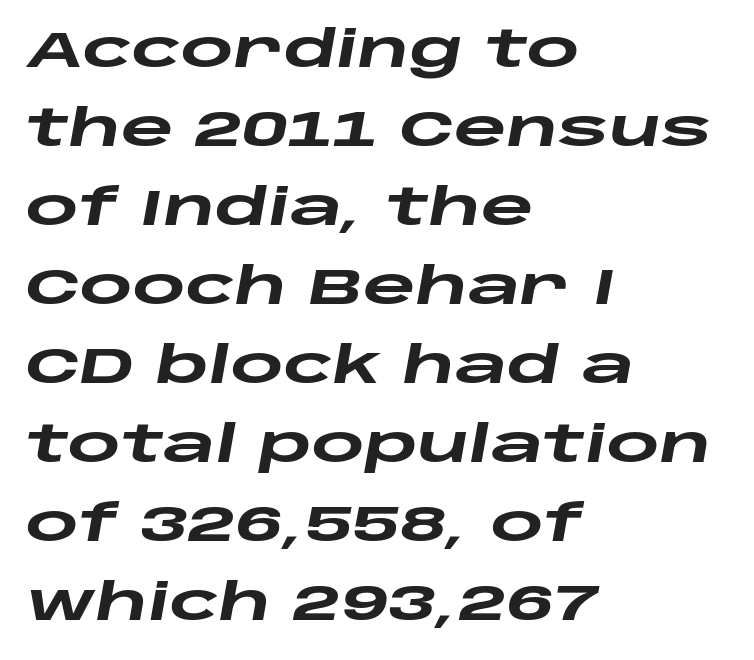
{"italic": "yes", "lean": "right", "slant_degrees": 10, "bold": "yes", "weight": "heavy", "width": "wide", "stroke_contrast": "low", "x_height": "large", "monospaced": "no", "underline": "no", "align": "left", "line_spacing": "normal", "line_spacing_ratio": 1.55, "letter_spacing": "normal", "letter_spacing_em": 0.0, "glyph_px": 51}
